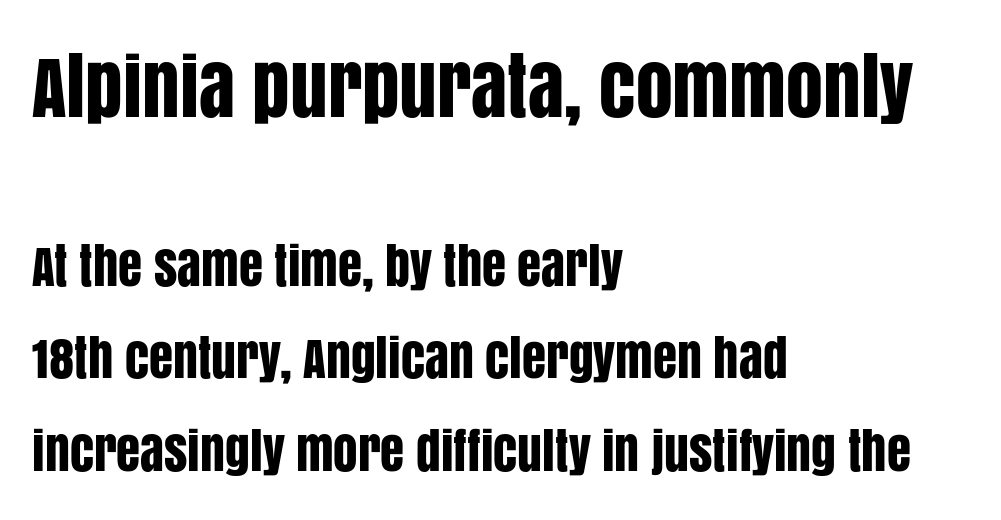
{"serif": "no", "italic": "no", "width": "condensed", "stroke_contrast": "low", "x_height": "large", "monospaced": "no", "underline": "no", "align": "left", "line_spacing_ratio": 1.88, "letter_spacing": "normal", "letter_spacing_em": 0.0, "larger_block": "first", "size_ratio": 1.51, "glyph_px": 74}
